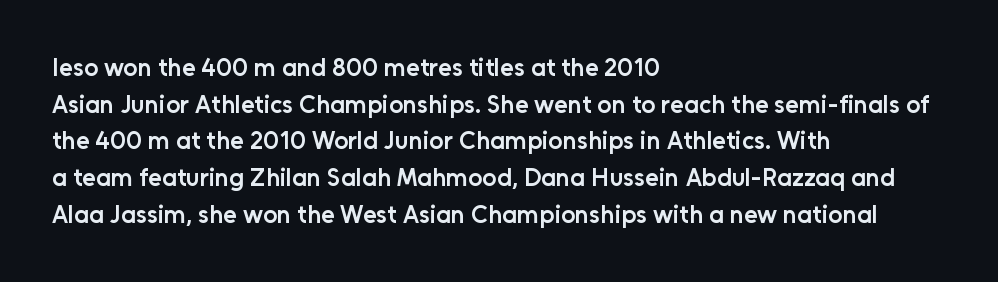
Q: Is the text bold? A: Semi-bold.
Q: Is the text italic (slanted)? A: No, it is upright.
Q: Is the text underlined? A: No.
Q: How is the paragraph aligned? A: Left-aligned.
Q: Is the spacing between letters normal or unusually wide? A: Normal.
Q: Is the spacing between lines tight, normal or loose? A: Normal.
